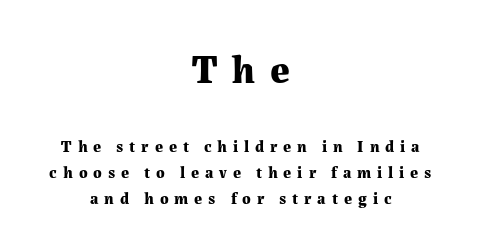
{"serif": "yes", "italic": "no", "bold": "yes", "weight": "bold", "width": "normal", "stroke_contrast": "medium", "x_height": "medium", "monospaced": "no", "underline": "no", "align": "center", "line_spacing": "normal", "line_spacing_ratio": 1.63, "letter_spacing": "wide", "letter_spacing_em": 0.37, "larger_block": "first", "size_ratio": 2.44, "glyph_px": 39}
